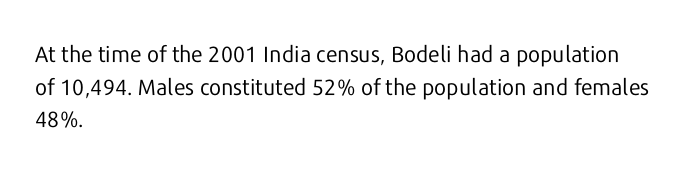
Q: Is the text bold? A: No.
Q: Is the text italic (slanted)? A: No, it is upright.
Q: Is the text underlined? A: No.
Q: How is the paragraph aligned? A: Left-aligned.
Q: Is the spacing between letters normal or unusually wide? A: Normal.
Q: Is the spacing between lines tight, normal or loose? A: Normal.
